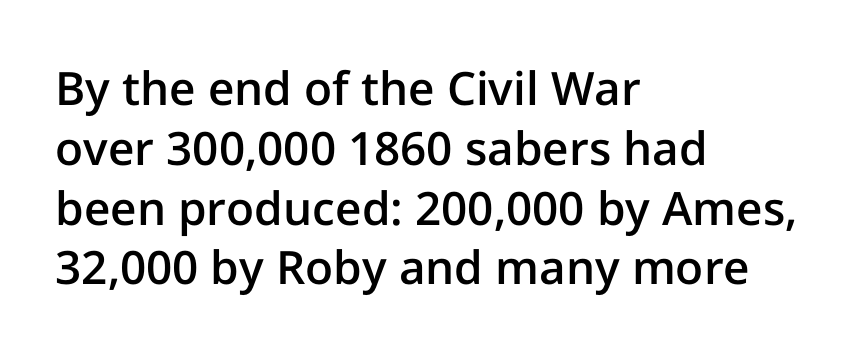
The image shows 46 px semibold sans-serif type, upright; set left-aligned, normal line spacing (1.3x), normal letter spacing, not underlined; low stroke contrast and a medium x-height.
